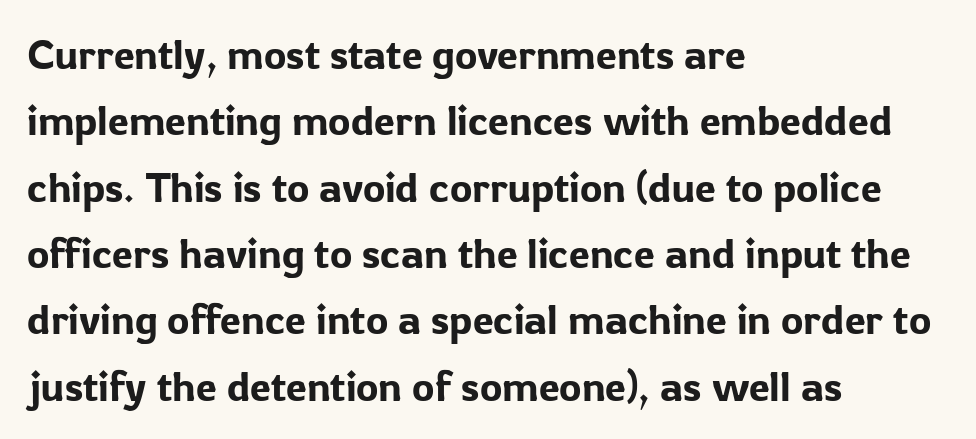
What's the leading like? Ordinary, nothing unusual. Rule under the text: the space is simply empty. The font's upright variant was chosen for this text. Look at the tracking — it's just the regular setting, nothing added. Character widths vary here, with narrow letters taking less room than wide ones. In terms of letterform style, serifs are entirely absent.
